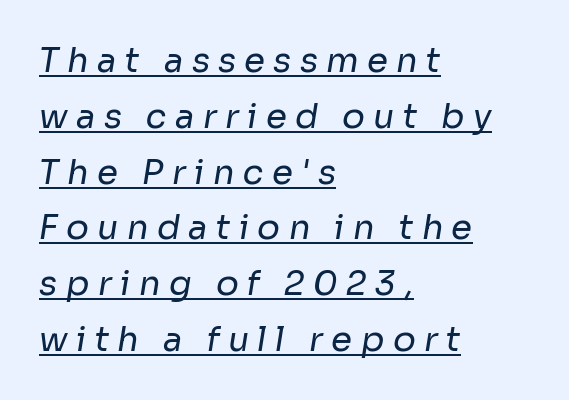
This rendering employs a face without finishing strokes, i.e., a sans-serif. Is this a fixed-width face? No — the glyphs have proportional, varying widths. Tracking value appears strongly positive — letters spread wide. Does the copy run flush right? No — it runs flush left.
